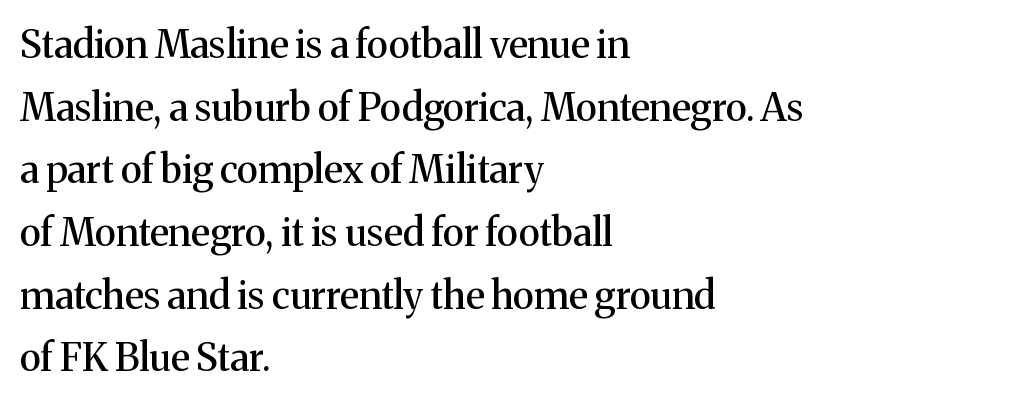
{"serif": "yes", "italic": "no", "width": "normal", "stroke_contrast": "medium", "x_height": "medium", "monospaced": "no", "underline": "no", "align": "left", "line_spacing": "normal", "line_spacing_ratio": 1.65, "letter_spacing": "normal", "letter_spacing_em": 0.0, "glyph_px": 38}
